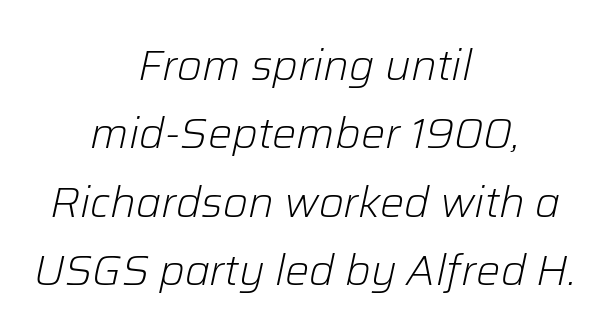
Q: Is the text bold? A: No.
Q: Is the text italic (slanted)? A: Yes, it leans right by about 12 degrees.
Q: Is the text underlined? A: No.
Q: How is the paragraph aligned? A: Centered.
Q: Is the spacing between letters normal or unusually wide? A: Normal.
Q: Is the spacing between lines tight, normal or loose? A: Normal.
Q: Width (condensed, normal, or wide)? A: Normal.
Q: Stroke contrast? A: Low.
Q: x-height? A: Medium.
Q: Monospaced? A: No.
